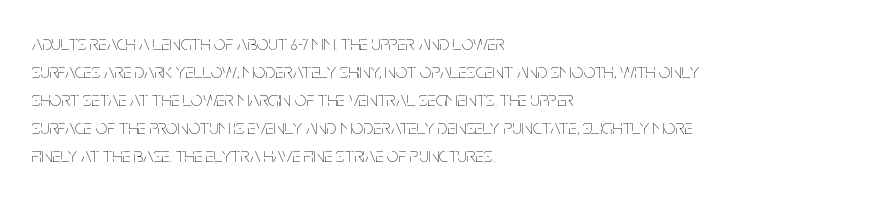
Q: Is the text bold? A: No.
Q: Is the text italic (slanted)? A: No, it is upright.
Q: Is the text underlined? A: No.
Q: How is the paragraph aligned? A: Left-aligned.
Q: Is the spacing between letters normal or unusually wide? A: Normal.
Q: Is the spacing between lines tight, normal or loose? A: Normal.
